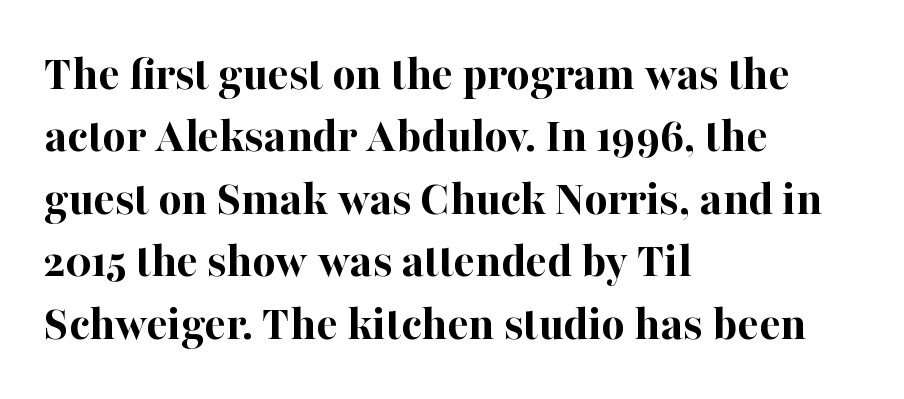
{"serif": "yes", "italic": "no", "bold": "yes", "weight": "bold", "width": "normal", "stroke_contrast": "high", "x_height": "medium", "monospaced": "no", "underline": "no", "align": "left", "line_spacing": "normal", "line_spacing_ratio": 1.25, "letter_spacing": "normal", "letter_spacing_em": 0.0, "glyph_px": 50}
